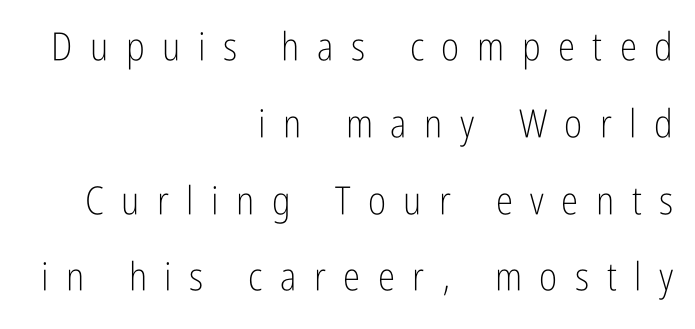
Q: Is the text bold? A: No.
Q: Is the text italic (slanted)? A: No, it is upright.
Q: Is the typeface a serif or a sans-serif typeface? A: Sans-serif.
Q: Is the text underlined? A: No.
Q: How is the paragraph aligned? A: Right-aligned.
Q: Is the spacing between letters normal or unusually wide? A: Unusually wide.
Q: Is the spacing between lines tight, normal or loose? A: Loose.
Q: Width (condensed, normal, or wide)? A: Condensed.
Q: Stroke contrast? A: Low.
Q: x-height? A: Medium.
Q: Monospaced? A: No.
